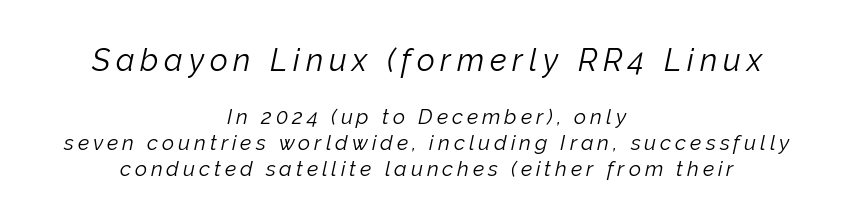
The image shows 31 px light type, italic (leaning right); set centered, line spacing 1.24x, not underlined; the first (top) block is 1.48x larger; low stroke contrast and a medium x-height.
